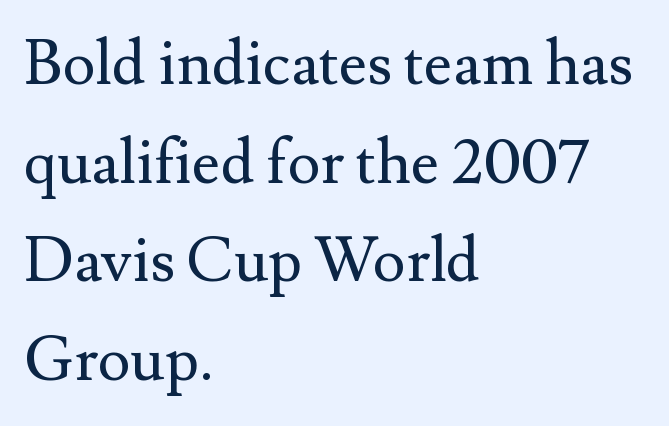
Designer's note — italics off, roman on. Reading down the block, your eye returns to a fixed left position each line. Is this a fixed-width face? No — the glyphs have proportional, varying widths. The tracking reads as untouched default to a designer's eye. Descenders are the only things crossing below the line. Stroke mass is kept to a normal reading level or below.
